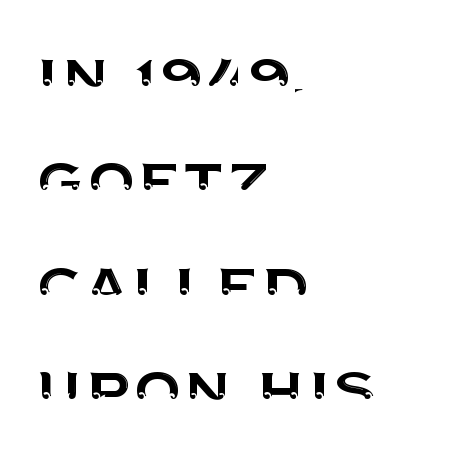
{"serif": "no", "italic": "no", "width": "normal", "stroke_contrast": "medium", "x_height": "large", "monospaced": "no", "underline": "no", "align": "left", "line_spacing": "normal", "line_spacing_ratio": 1.32, "letter_spacing": "normal", "letter_spacing_em": 0.0, "glyph_px": 79}
